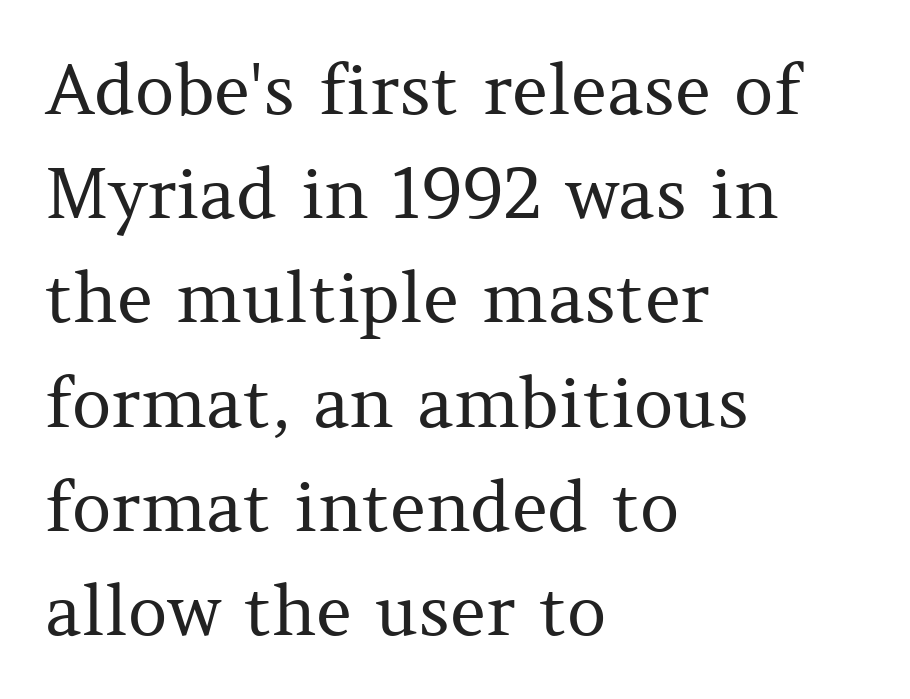
{"serif": "yes", "italic": "no", "bold": "no", "weight": "regular", "width": "normal", "stroke_contrast": "medium", "x_height": "medium", "monospaced": "no", "underline": "no", "align": "left", "line_spacing": "normal", "line_spacing_ratio": 1.51, "letter_spacing": "normal", "letter_spacing_em": 0.0, "glyph_px": 69}
